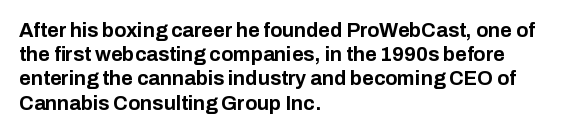
{"italic": "no", "bold": "yes", "underline": "no", "align": "left", "line_spacing_ratio": 1.21, "letter_spacing": "normal", "letter_spacing_em": 0.0, "glyph_px": 20}
